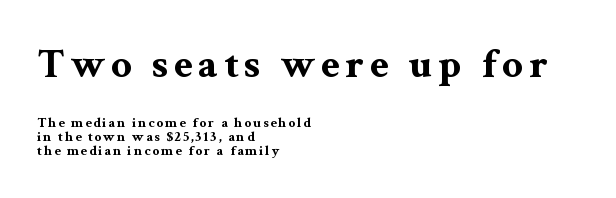
Each letter keeps its own natural width here, so spacing adapts to shape. The strokes are fattened all the way to bold. Caption: upper text group enlarged, lower text group reduced. Line starts are locked; line ends wander.
